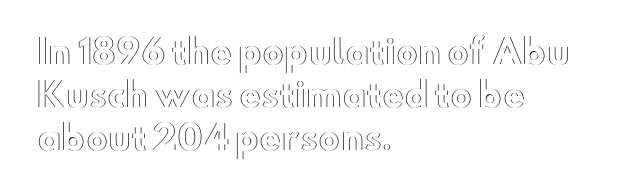
The image shows 33 px wide type, upright; set left-aligned, normal line spacing (1.3x), normal letter spacing, not underlined; a small x-height.
